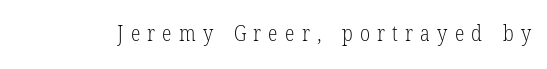
Is the letter spacing exaggerated? Yes — the characters are pushed far apart. Has an underline been added? It has not. Italic? Not at all — the glyphs are vertical. The letterforms sit at book weight or below.
